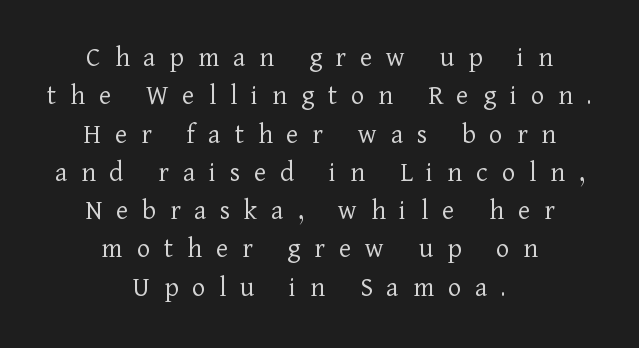
The image shows 29 px light serif type, upright; set centered, normal line spacing (1.32x), unusually wide letter spacing (+0.48 em), not underlined; low stroke contrast and a medium x-height.
